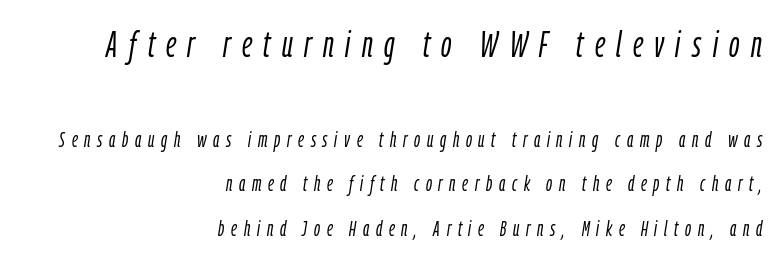
Just letters on the line, the space beneath them empty. Large over small — that's the arrangement of the two blocks here. Reading down the column, the eye jumps a long way to each next line. Compared with ordinary roman type, these characters are visibly tilted.
